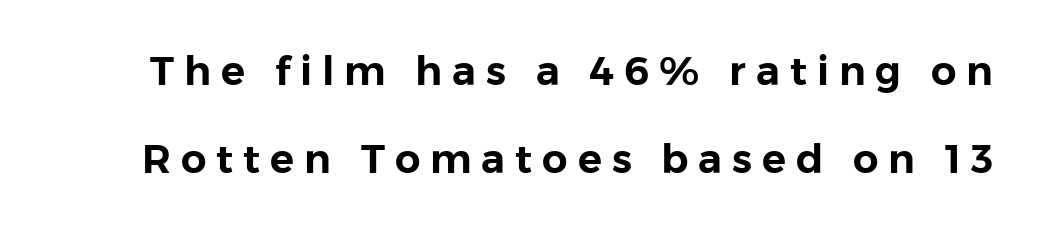
The image shows 40 px sans-serif type, upright; set loose line spacing (2.21x), unusually wide letter spacing (+0.25 em), not underlined; low stroke contrast and a medium x-height.
